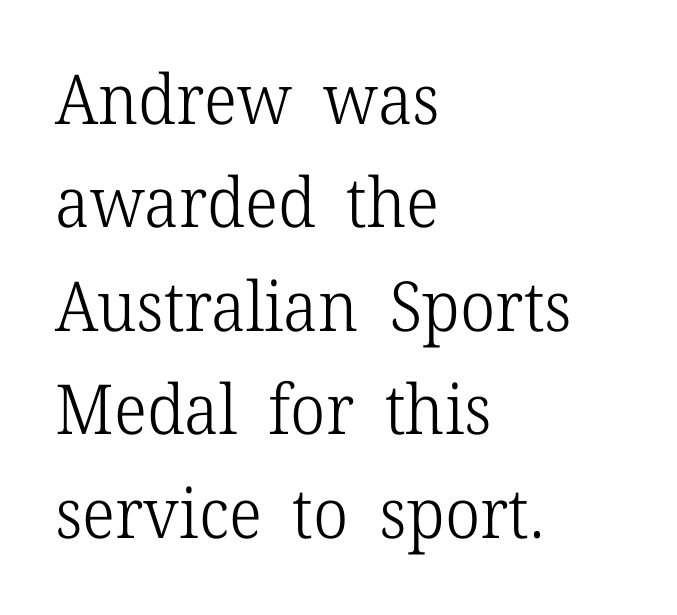
Q: Is the text bold? A: No.
Q: Is the text italic (slanted)? A: No, it is upright.
Q: Is the typeface a serif or a sans-serif typeface? A: Serif.
Q: Is the text underlined? A: No.
Q: How is the paragraph aligned? A: Left-aligned.
Q: Is the spacing between letters normal or unusually wide? A: Normal.
Q: Is the spacing between lines tight, normal or loose? A: Normal.
Q: Width (condensed, normal, or wide)? A: Normal.
Q: Stroke contrast? A: Low.
Q: x-height? A: Medium.
Q: Monospaced? A: No.
